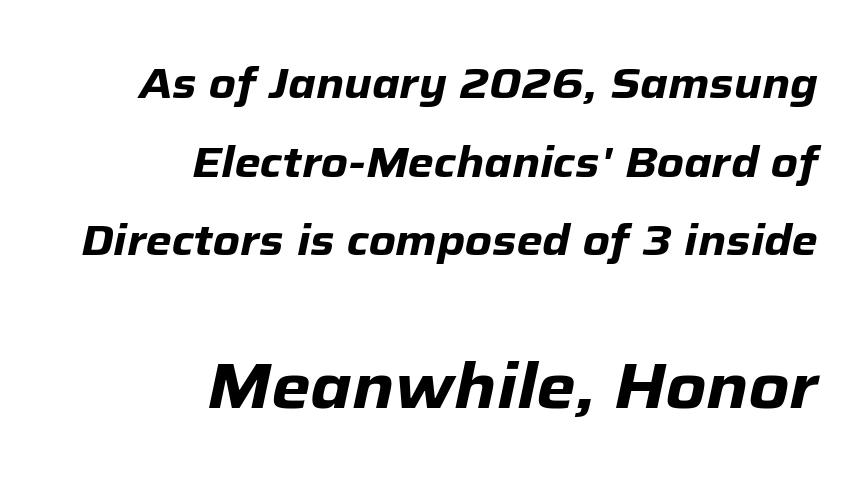
{"italic": "yes", "lean": "right", "slant_degrees": 12, "bold": "yes", "weight": "heavy", "width": "normal", "stroke_contrast": "low", "x_height": "medium", "monospaced": "no", "underline": "no", "align": "right", "line_spacing_ratio": 1.87, "letter_spacing": "normal", "letter_spacing_em": 0.0, "larger_block": "second", "size_ratio": 1.5, "glyph_px": 63}
